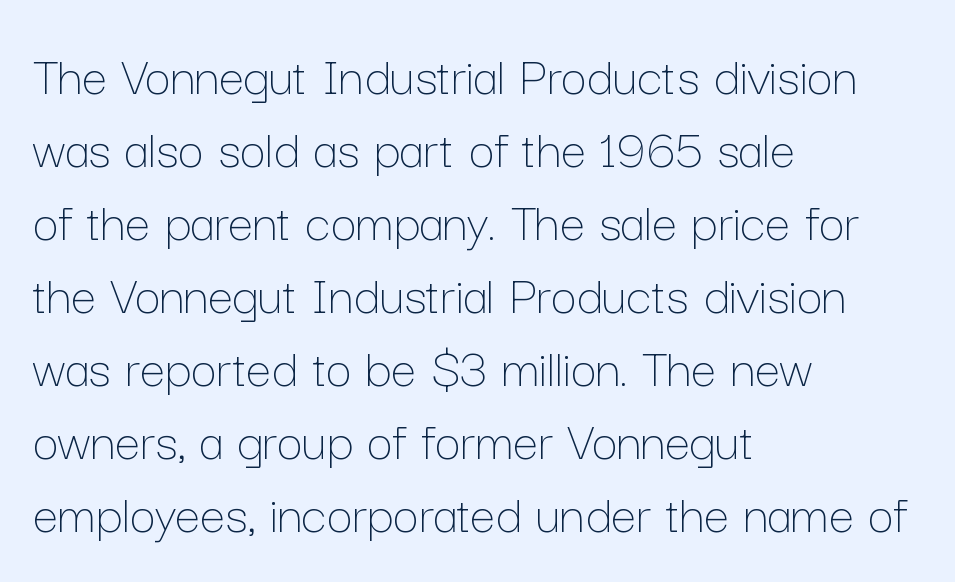
{"italic": "no", "bold": "no", "weight": "thin", "width": "normal", "stroke_contrast": "low", "x_height": "medium", "monospaced": "no", "underline": "no", "align": "left", "line_spacing": "normal", "line_spacing_ratio": 1.28, "letter_spacing": "normal", "letter_spacing_em": 0.0, "glyph_px": 57}
